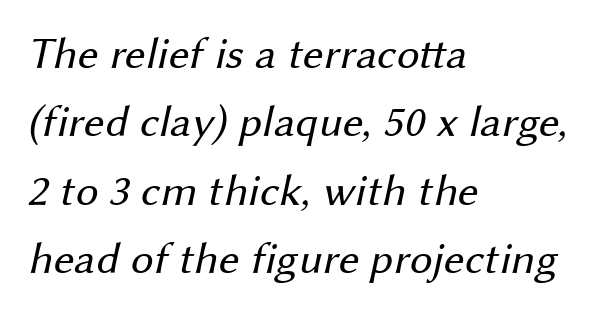
The image shows 45 px regular-weight sans-serif type; set left-aligned, normal line spacing (1.52x), normal letter spacing, not underlined; medium stroke contrast and a medium x-height.
